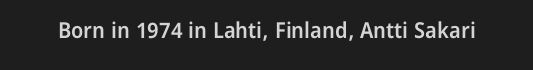
The image shows 22 px text type, upright; set normal letter spacing, not underlined.
